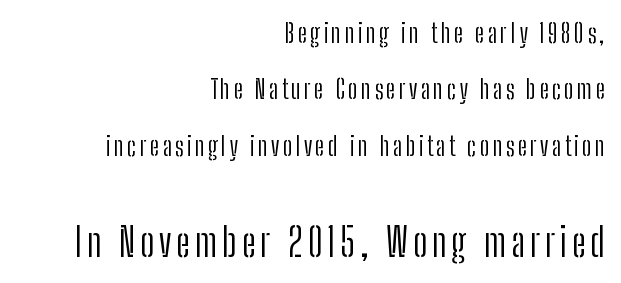
The image shows 40 px light, condensed sans-serif type, upright; set right-aligned, loose line spacing (2.09x), not underlined; the second (bottom) block is 1.48x larger; low stroke contrast and a medium x-height.
